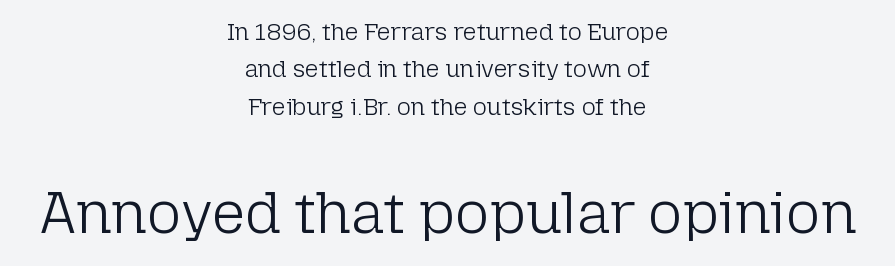
Between one letter and the next there's only the usual sliver of space. The typeface chosen for these lines omits serifs. Any mark beneath the type? The region is blank. In terms of posture, this sample is upright. These lines stack symmetrically, like a column narrowing and widening about its center. Reading down the column, the eye jumps a familiar distance to each next line.
